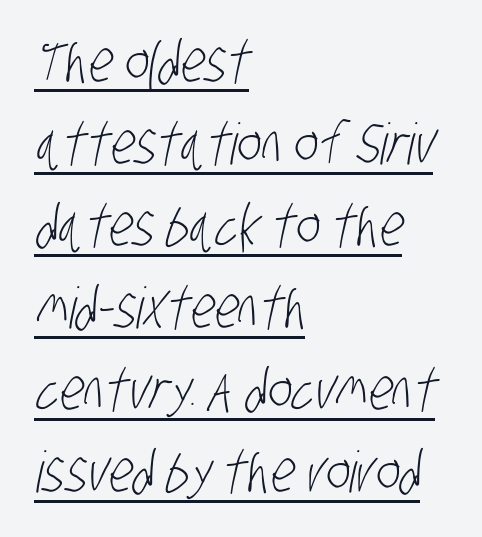
The image shows 57 px light, condensed sans-serif type; set left-aligned, normal line spacing (1.44x), normal letter spacing, underlined; low stroke contrast and a large x-height.
